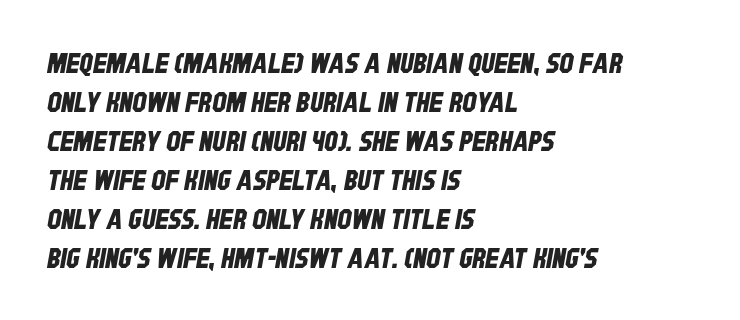
Interline gaps are of average width in this sample. Words float on clear page, feet unadorned. The passage shown is typed in a proportional face where columns would drift. Each line starts at the same left margin while the right side varies.
